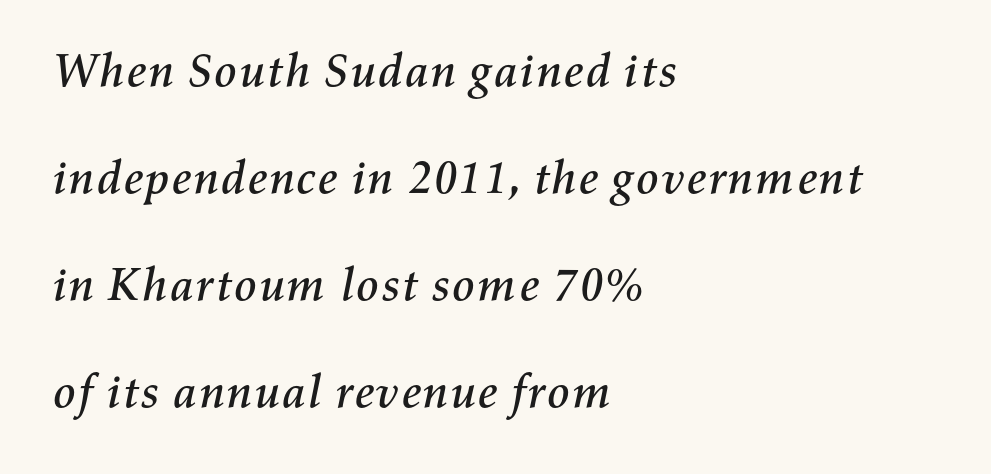
Q: Is the text italic (slanted)? A: Yes, it leans right by about 11 degrees.
Q: Is the text underlined? A: No.
Q: How is the paragraph aligned? A: Left-aligned.
Q: Is the spacing between letters normal or unusually wide? A: Normal.
Q: Is the spacing between lines tight, normal or loose? A: Loose.
Q: Width (condensed, normal, or wide)? A: Normal.
Q: Stroke contrast? A: Medium.
Q: x-height? A: Medium.
Q: Monospaced? A: No.
